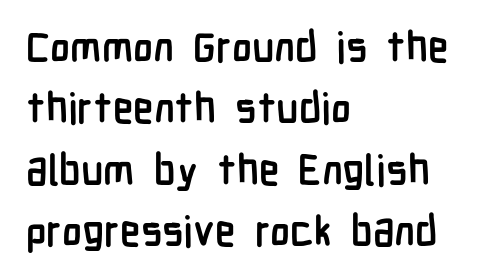
{"serif": "no", "italic": "no", "bold": "yes", "weight": "semibold", "width": "condensed", "stroke_contrast": "low", "x_height": "medium", "monospaced": "no", "underline": "no", "align": "left", "line_spacing": "normal", "line_spacing_ratio": 1.46, "letter_spacing": "normal", "letter_spacing_em": 0.0, "glyph_px": 42}
